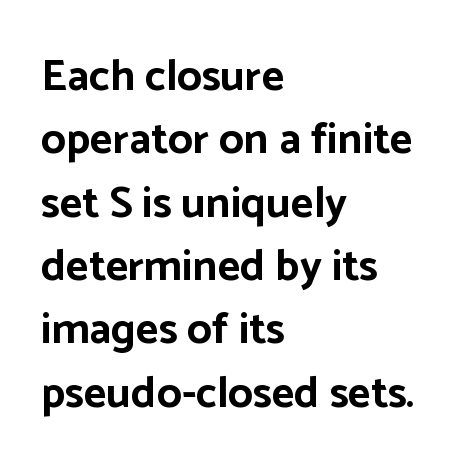
{"serif": "no", "italic": "no", "bold": "yes", "weight": "bold", "width": "normal", "stroke_contrast": "low", "x_height": "medium", "monospaced": "no", "underline": "no", "align": "left", "line_spacing": "normal", "line_spacing_ratio": 1.44, "letter_spacing": "normal", "letter_spacing_em": 0.0, "glyph_px": 44}
